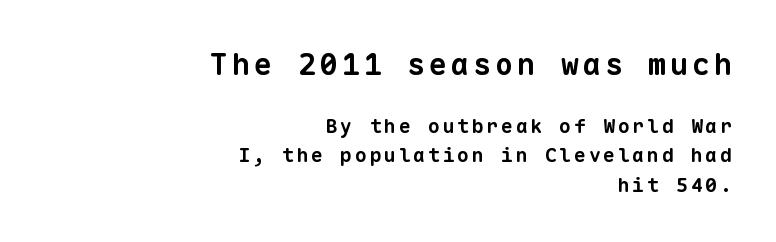
Summary of vertical rhythm: regular, with standard interline spacing. Compared with an ordinary text face, these strokes are far heavier — a full bold. The strip under each line holds only bare page. Whoever set this made the first block the dominant, larger element. Visually the block forms a straight wall on the right and a jagged coastline on the left.
